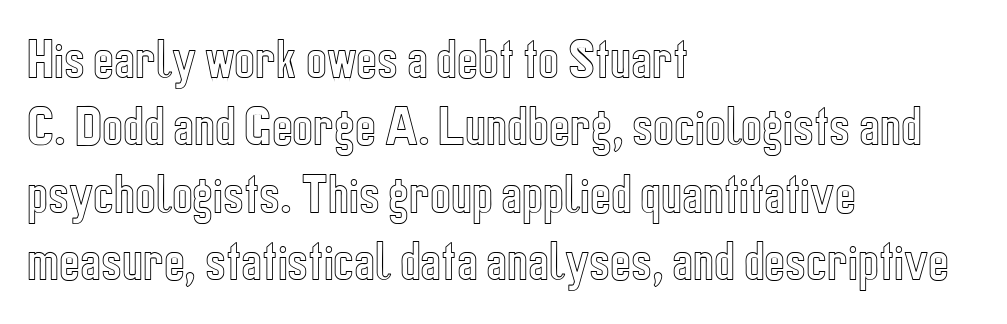
The image shows 44 px condensed type, upright; set left-aligned, normal line spacing (1.53x), normal letter spacing, not underlined; a medium x-height.
